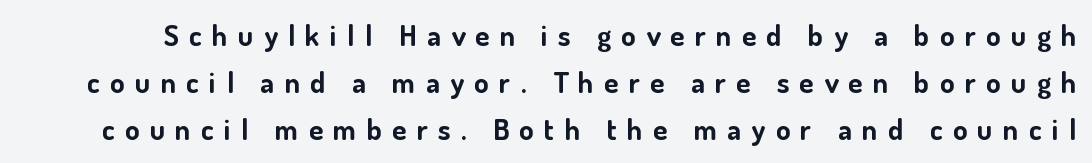
Proportional: the letters do not fall into vertical columns. Rendered with straight, roman letterforms. The block of text has a typical density, with ordinary space between rows. Weight check: bold — yes, fully. The passage shown has open, widely tracked lettering throughout. Any mark beneath the type? The region is blank.
